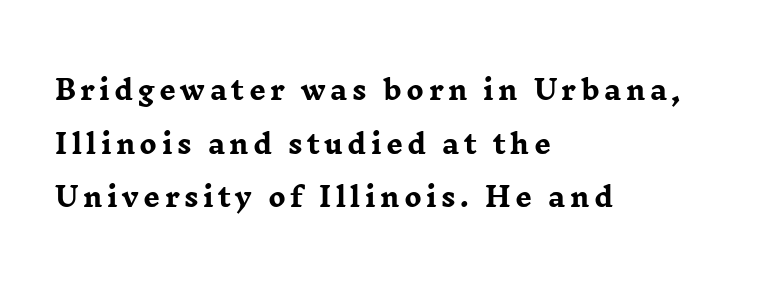
The image shows 26 px bold type, upright; set left-aligned, loose line spacing (2.06x), not underlined.
